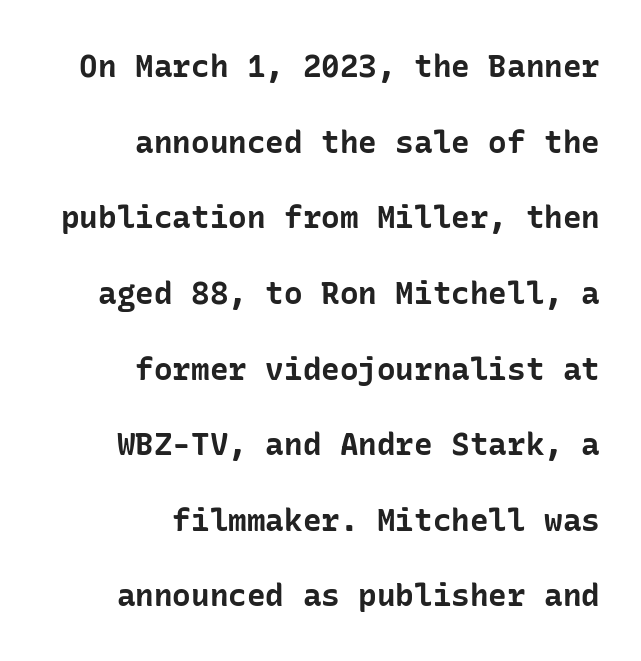
Q: Is the text bold? A: Yes.
Q: Is the text italic (slanted)? A: No, it is upright.
Q: Is the typeface a serif or a sans-serif typeface? A: Sans-serif.
Q: Is the text underlined? A: No.
Q: How is the paragraph aligned? A: Right-aligned.
Q: Is the spacing between letters normal or unusually wide? A: Normal.
Q: Is the spacing between lines tight, normal or loose? A: Loose.
Q: Width (condensed, normal, or wide)? A: Normal.
Q: Stroke contrast? A: Low.
Q: x-height? A: Medium.
